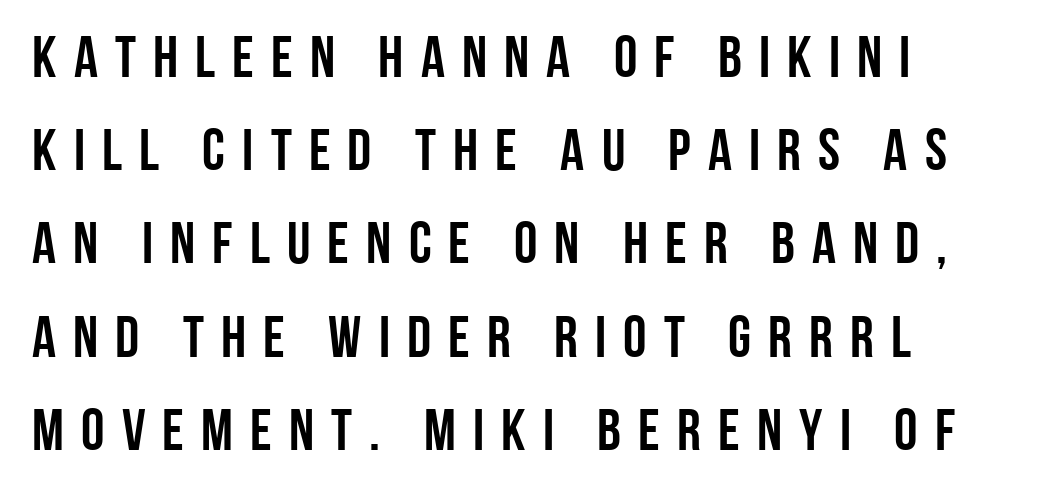
Q: Is the text italic (slanted)? A: No, it is upright.
Q: Is the typeface a serif or a sans-serif typeface? A: Sans-serif.
Q: Is the text underlined? A: No.
Q: Is the spacing between letters normal or unusually wide? A: Unusually wide.
Q: Is the spacing between lines tight, normal or loose? A: Normal.
Q: Width (condensed, normal, or wide)? A: Condensed.
Q: Stroke contrast? A: Low.
Q: x-height? A: Large.
Q: Monospaced? A: No.
